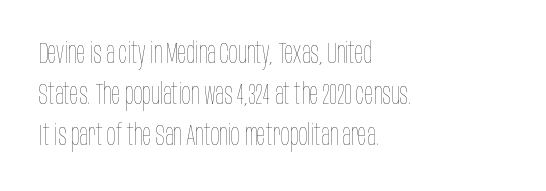
The image shows 29 px thin, condensed type, upright; set left-aligned, normal line spacing (1.41x), normal letter spacing, not underlined; low stroke contrast and a large x-height.
